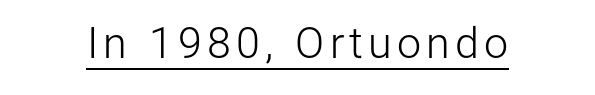
The image shows 43 px light sans-serif type, upright; set underlined; low stroke contrast and a medium x-height.
